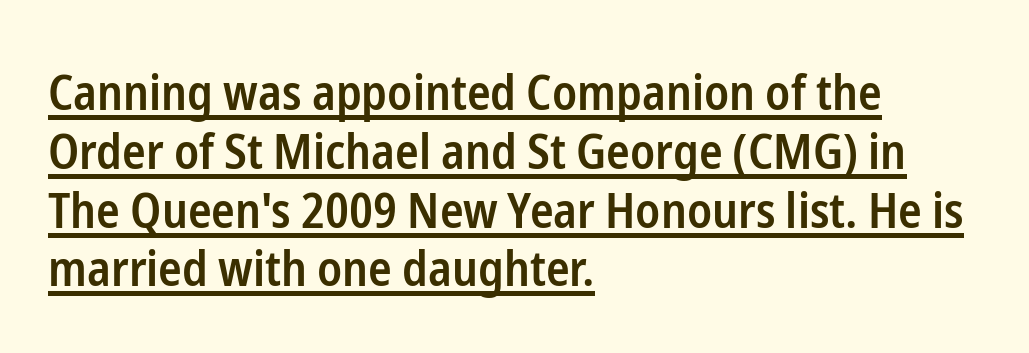
{"serif": "no", "italic": "no", "bold": "semi", "weight": "semibold", "width": "condensed", "stroke_contrast": "low", "x_height": "medium", "monospaced": "no", "underline": "yes", "align": "left", "line_spacing_ratio": 1.2, "letter_spacing": "normal", "letter_spacing_em": 0.0, "glyph_px": 49}
